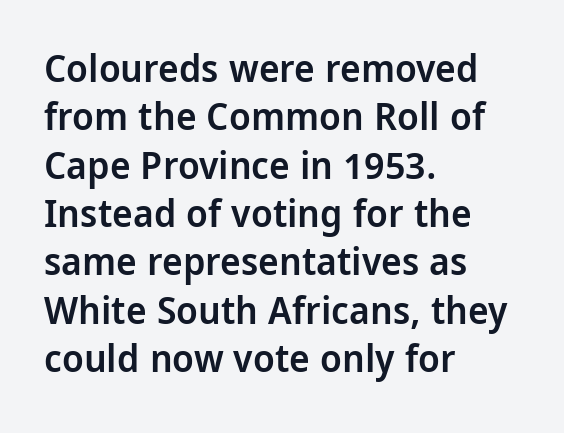
The image shows 39 px semibold, condensed sans-serif type, upright; set left-aligned, line spacing 1.24x, normal letter spacing, not underlined; low stroke contrast and a large x-height.
